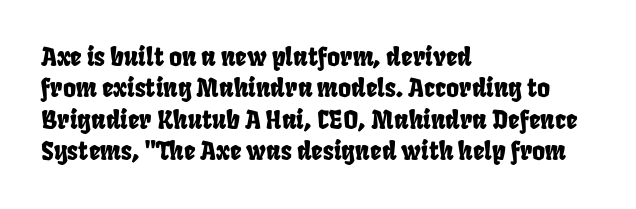
The image shows 25 px text type; set left-aligned, normal line spacing (1.26x), normal letter spacing, not underlined.
